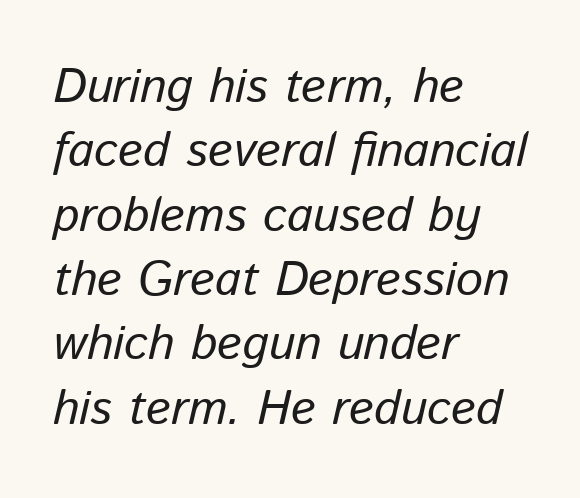
Q: Is the text italic (slanted)? A: Yes, it leans right by about 13 degrees.
Q: Is the text underlined? A: No.
Q: How is the paragraph aligned? A: Left-aligned.
Q: Is the spacing between letters normal or unusually wide? A: Normal.
Q: Is the spacing between lines tight, normal or loose? A: Normal.
Q: Width (condensed, normal, or wide)? A: Normal.
Q: Stroke contrast? A: Low.
Q: x-height? A: Medium.
Q: Monospaced? A: No.
